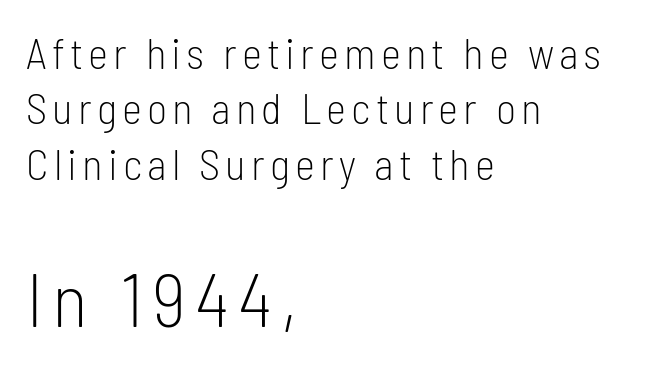
{"serif": "no", "italic": "no", "bold": "no", "weight": "light", "width": "condensed", "stroke_contrast": "low", "x_height": "medium", "monospaced": "no", "underline": "no", "align": "left", "line_spacing": "normal", "line_spacing_ratio": 1.29, "larger_block": "second", "size_ratio": 1.74, "glyph_px": 75}
